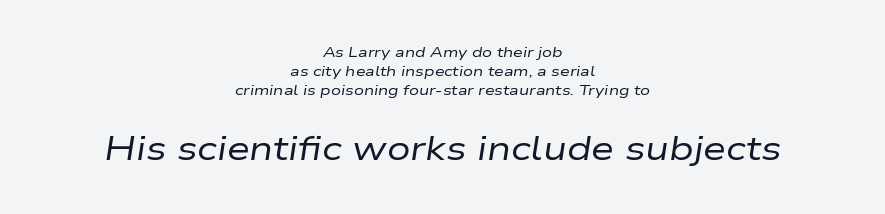
The image shows 33 px regular-weight, wide type, italic (leaning right); set centered, normal line spacing (1.37x), normal letter spacing, not underlined; the second (bottom) block is 2.36x larger; low stroke contrast and a medium x-height.
